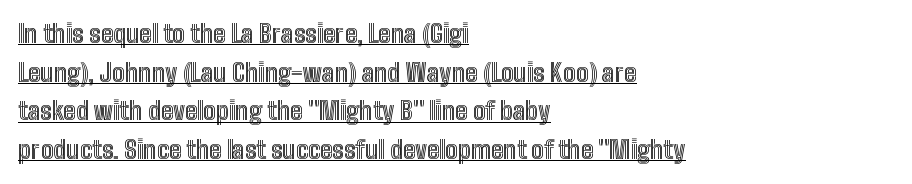
The image shows 25 px text type, upright; set left-aligned, normal line spacing (1.55x), normal letter spacing, underlined.
